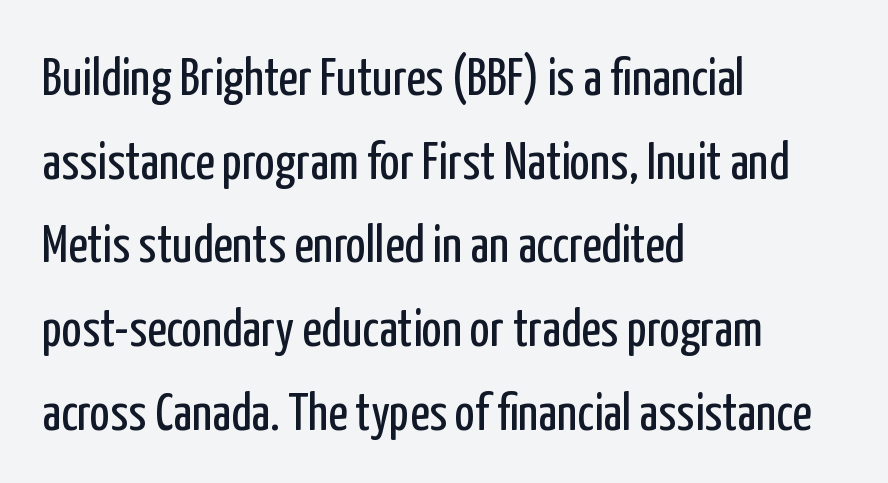
{"serif": "no", "italic": "no", "bold": "no", "weight": "regular", "width": "condensed", "stroke_contrast": "low", "x_height": "medium", "monospaced": "no", "underline": "no", "align": "left", "line_spacing": "normal", "line_spacing_ratio": 1.58, "letter_spacing": "normal", "letter_spacing_em": 0.0, "glyph_px": 53}
